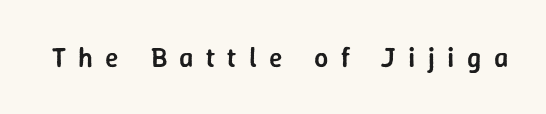
{"serif": "no", "italic": "no", "bold": "semi", "weight": "semibold", "width": "normal", "stroke_contrast": "low", "x_height": "medium", "monospaced": "no", "underline": "no", "letter_spacing": "wide", "letter_spacing_em": 0.44, "glyph_px": 28}
